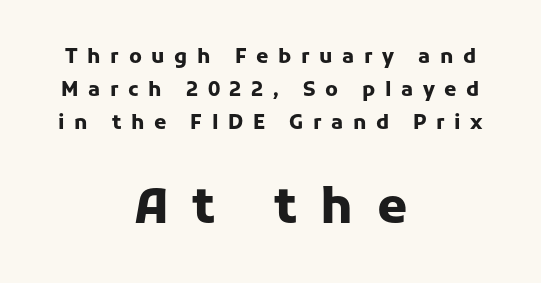
Quick note: not italic, upright. The face used here is proportionally spaced, like ordinary book or web type. One-word summary of the alignment: center. Look at the glyph heights: the lower group is clearly the bigger setting. Grotesque or geometric, the face here clearly has no serifs. Bare-footed words on every line.
